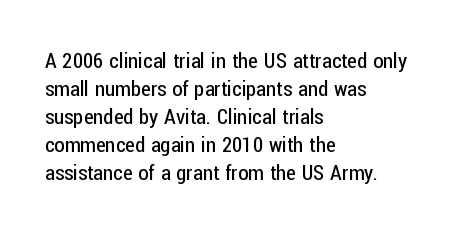
The paragraph has a hard left edge and a soft right edge. Rows of type keep a routine distance in the vertical direction. The letters sit at their default tracking, neither squeezed nor spread. Posture: vertical.
